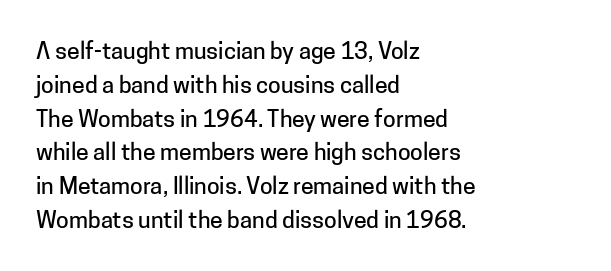
The image shows 23 px text type, upright; set left-aligned, normal line spacing (1.47x), normal letter spacing, not underlined.
